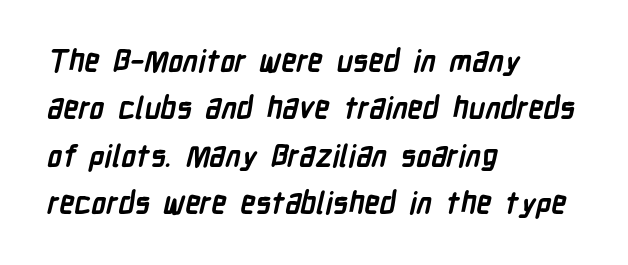
The image shows 30 px semibold, condensed sans-serif type; set left-aligned, normal line spacing (1.58x), normal letter spacing, not underlined; low stroke contrast and a medium x-height.
